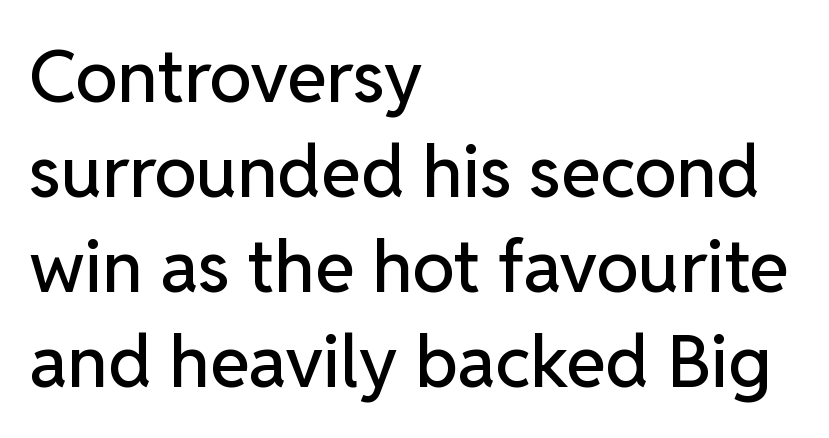
{"serif": "no", "italic": "no", "width": "normal", "stroke_contrast": "low", "x_height": "medium", "monospaced": "no", "underline": "no", "align": "left", "line_spacing": "normal", "line_spacing_ratio": 1.32, "letter_spacing": "normal", "letter_spacing_em": 0.0, "glyph_px": 72}
